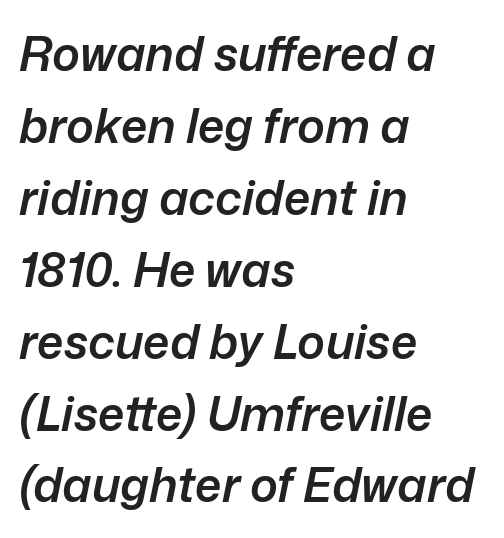
{"italic": "yes", "lean": "right", "slant_degrees": 12, "bold": "semi", "weight": "semibold", "width": "normal", "stroke_contrast": "low", "x_height": "medium", "monospaced": "no", "underline": "no", "align": "left", "line_spacing": "normal", "line_spacing_ratio": 1.53, "letter_spacing": "normal", "letter_spacing_em": 0.0, "glyph_px": 47}
